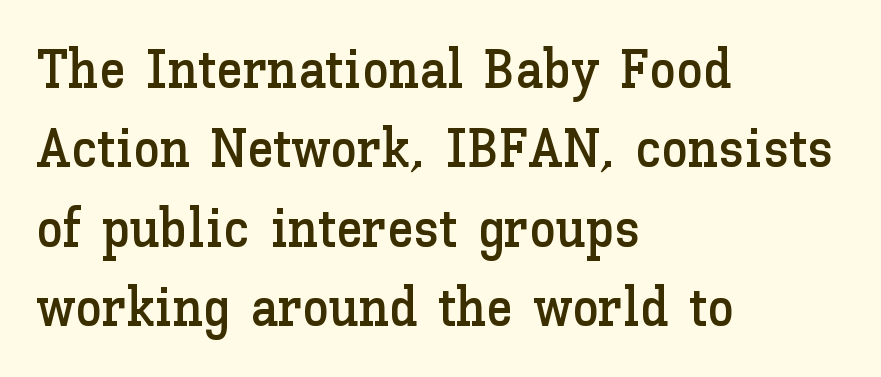
Descenders hang freely into open space. Think of a printed novel: that variable character pitch is what you see here. Here the glyphs are tracked normally, forming tight word shapes. Horizontally, the lines are justified to the leading edge only.
